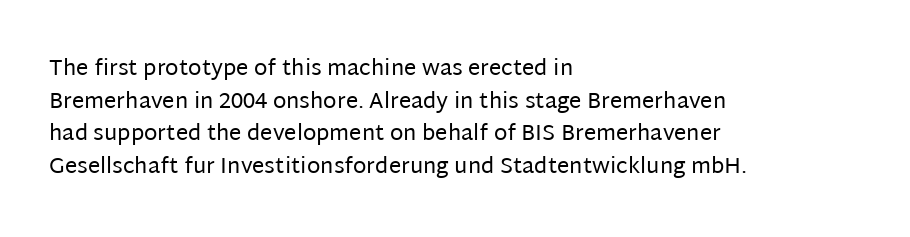
{"italic": "no", "bold": "no", "underline": "no", "align": "left", "line_spacing": "normal", "line_spacing_ratio": 1.48, "letter_spacing": "normal", "letter_spacing_em": 0.0, "glyph_px": 22}
